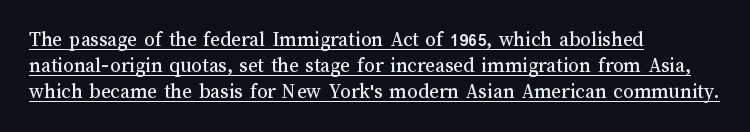
The image shows 21 px text type, upright; set left-aligned, line spacing 1.23x, normal letter spacing, underlined.
